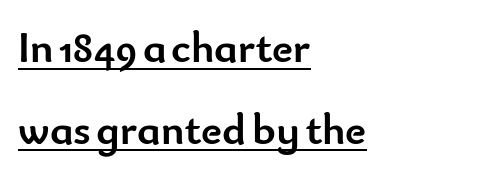
The image shows 44 px semibold sans-serif type, upright; set left-aligned, line spacing 1.86x, normal letter spacing, underlined; low stroke contrast and a small x-height.
